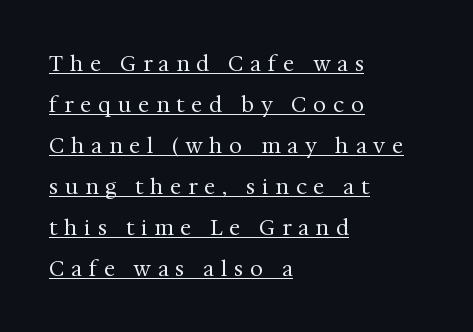
Q: Is the text bold? A: No.
Q: Is the text italic (slanted)? A: No, it is upright.
Q: Is the text underlined? A: Yes.
Q: How is the paragraph aligned? A: Left-aligned.
Q: Is the spacing between letters normal or unusually wide? A: Unusually wide.
Q: Is the spacing between lines tight, normal or loose? A: Loose.
